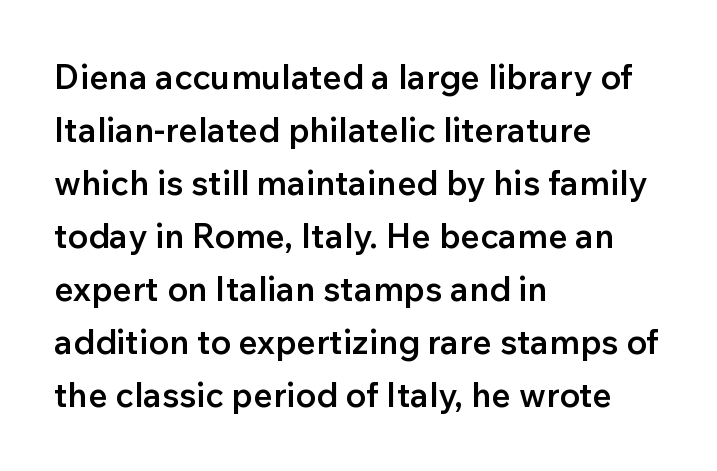
The image shows 34 px semibold sans-serif type, upright; set left-aligned, normal line spacing (1.56x), normal letter spacing, not underlined; low stroke contrast and a medium x-height.
